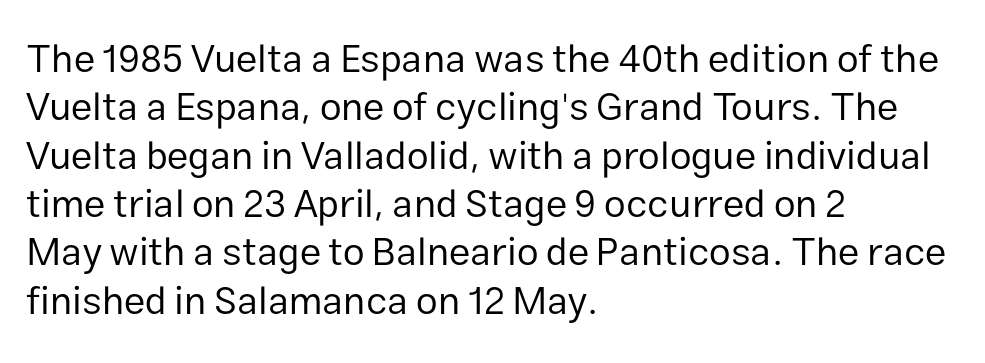
The image shows 39 px regular-weight sans-serif type, upright; set left-aligned, line spacing 1.24x, normal letter spacing, not underlined; low stroke contrast and a medium x-height.
